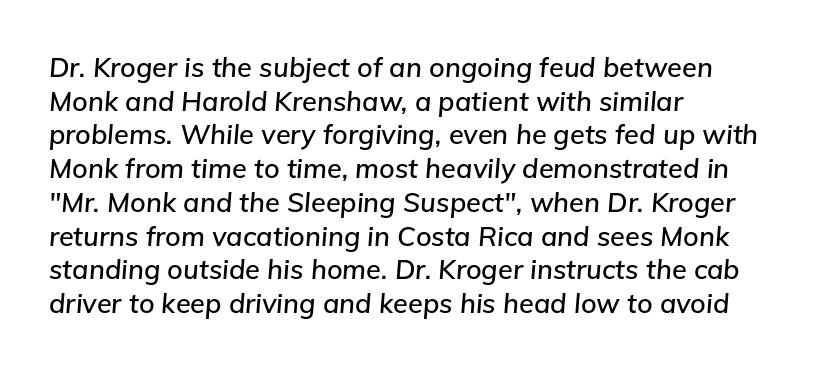
Where is the straight margin? On the left. The leading is moderate, giving the passage an even texture. Style check: oblique. The gaps between neighbouring characters are ordinary and unremarkable. Words float on clear page, feet unadorned.
